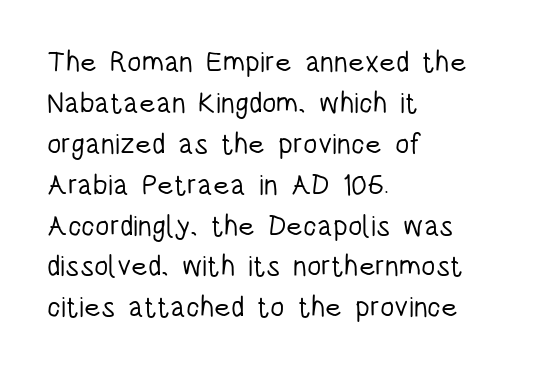
Note: no serifs on the glyphs. Think of a printed novel: that variable character pitch is what you see here. The rag falls on the right side of this text block. Plain, unruled lines of type. Look at the tracking — it's just the regular setting, nothing added.
